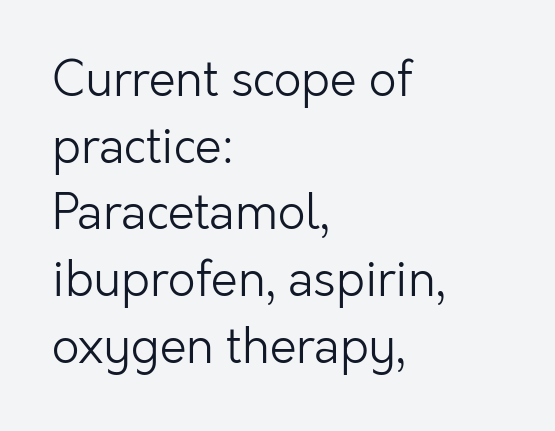
Examine the stroke ends and you'll find no serifs. Notice how the stems are strictly vertical — no italics here. The zone under the glyphs is completely vacant. The strokes are not fattened; the text isn't bold. The rendering anchors every line to the left-hand side.
